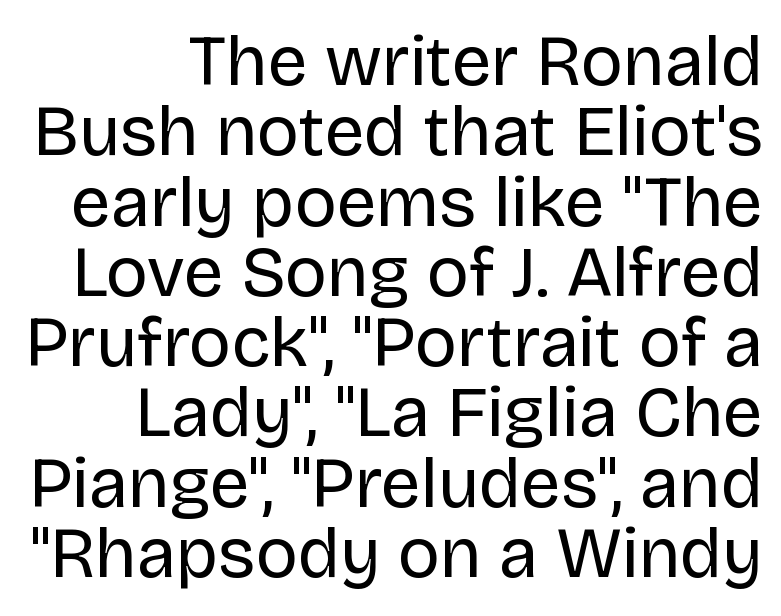
The image shows 71 px regular-weight sans-serif type, upright; set right-aligned, tight line spacing (0.99x), normal letter spacing, not underlined; low stroke contrast and a large x-height.
